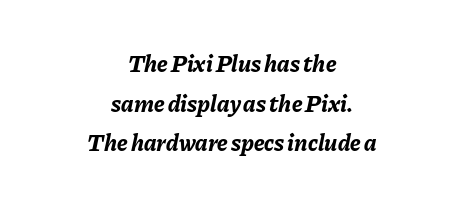
{"italic": "yes", "lean": "right", "slant_degrees": 11, "bold": "yes", "underline": "no", "align": "center", "line_spacing": "normal", "line_spacing_ratio": 1.65, "letter_spacing": "normal", "letter_spacing_em": 0.0, "glyph_px": 24}
